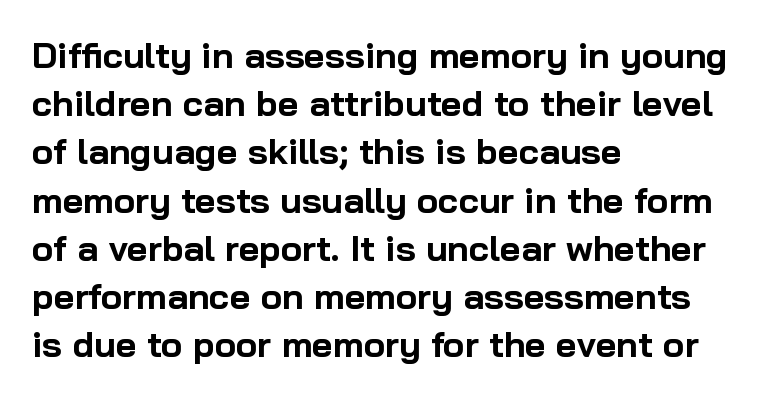
Q: Is the text bold? A: Yes.
Q: Is the text italic (slanted)? A: No, it is upright.
Q: Is the typeface a serif or a sans-serif typeface? A: Sans-serif.
Q: Is the text underlined? A: No.
Q: How is the paragraph aligned? A: Left-aligned.
Q: Is the spacing between letters normal or unusually wide? A: Normal.
Q: Is the spacing between lines tight, normal or loose? A: Normal.
Q: Width (condensed, normal, or wide)? A: Normal.
Q: Stroke contrast? A: Low.
Q: x-height? A: Medium.
Q: Monospaced? A: No.
